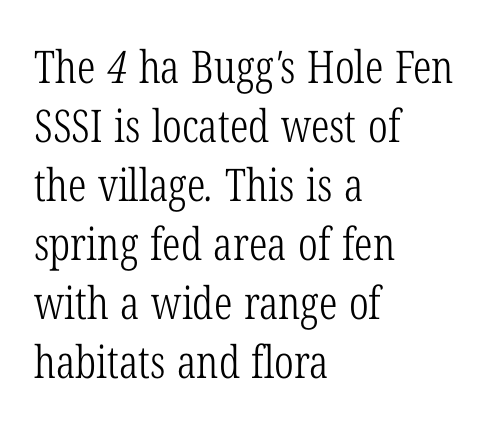
No extra tracking has been applied to these lines. These lines are rendered in a variable-pitch font. Serifs: yes, visible at the terminals of the letterforms. Caption: face not bold, strokes unweighted. Normally led — the rows are evenly, conventionally spaced.
